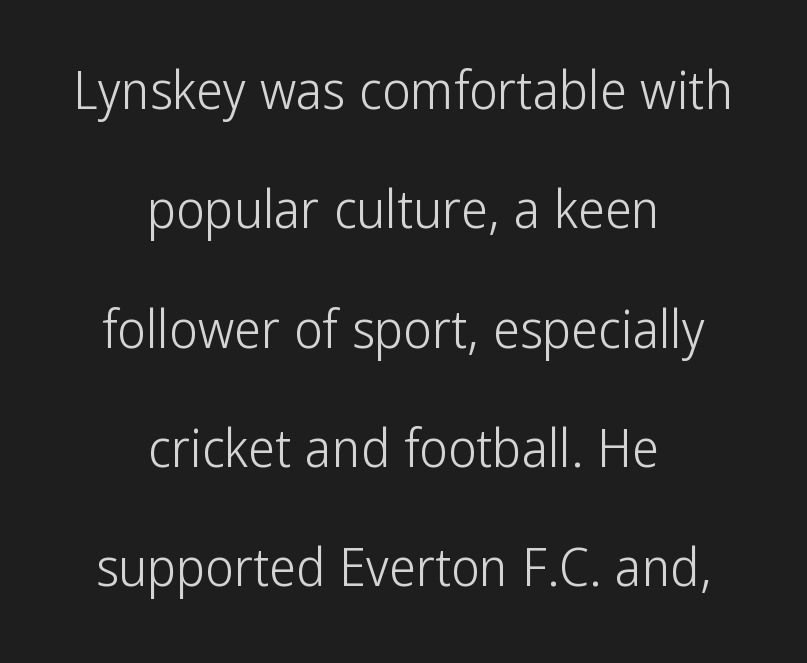
{"serif": "no", "italic": "no", "bold": "no", "weight": "light", "width": "condensed", "stroke_contrast": "low", "x_height": "medium", "monospaced": "no", "underline": "no", "align": "center", "line_spacing": "loose", "line_spacing_ratio": 2.21, "letter_spacing": "normal", "letter_spacing_em": 0.0, "glyph_px": 54}
